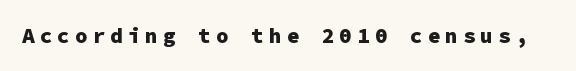
The tracking jumps out immediately: characters are airy and widely separated. Notice how thick the strokes are: this is what a full bold looks like. The foot of each line stays bare and open. Style check: upright.
